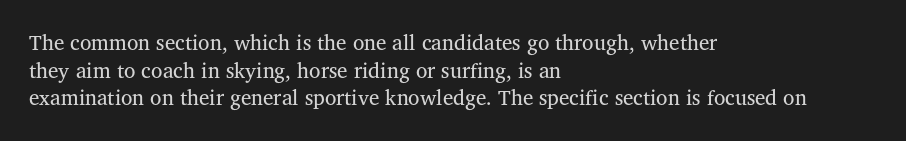
Q: Is the text bold? A: No.
Q: Is the text italic (slanted)? A: No, it is upright.
Q: Is the text underlined? A: No.
Q: How is the paragraph aligned? A: Left-aligned.
Q: Is the spacing between letters normal or unusually wide? A: Normal.
Q: Is the spacing between lines tight, normal or loose? A: Normal.
